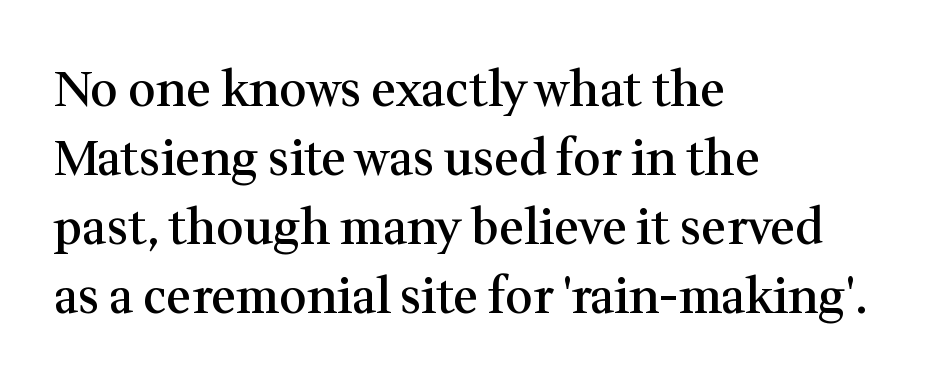
{"serif": "yes", "italic": "no", "bold": "semi", "weight": "semibold", "width": "normal", "stroke_contrast": "medium", "x_height": "medium", "monospaced": "no", "underline": "no", "align": "left", "line_spacing": "normal", "line_spacing_ratio": 1.44, "letter_spacing": "normal", "letter_spacing_em": 0.0, "glyph_px": 48}
